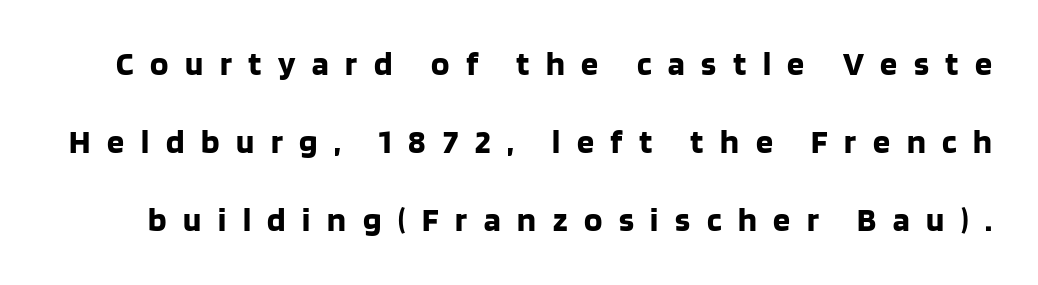
{"serif": "no", "italic": "no", "bold": "yes", "weight": "bold", "width": "normal", "stroke_contrast": "low", "x_height": "large", "monospaced": "no", "underline": "no", "line_spacing": "loose", "line_spacing_ratio": 2.29, "letter_spacing": "wide", "letter_spacing_em": 0.49, "glyph_px": 34}
